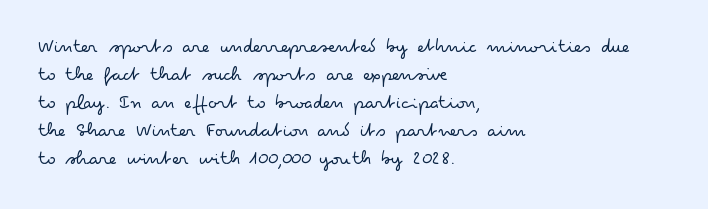
{"italic": "no", "bold": "no", "underline": "no", "align": "left", "line_spacing": "normal", "line_spacing_ratio": 1.4, "letter_spacing": "normal", "letter_spacing_em": 0.0, "glyph_px": 20}
